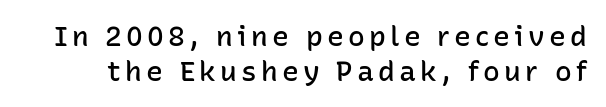
The image shows 28 px semibold sans-serif type, upright; set normal line spacing (1.25x), not underlined; low stroke contrast and a medium x-height.
